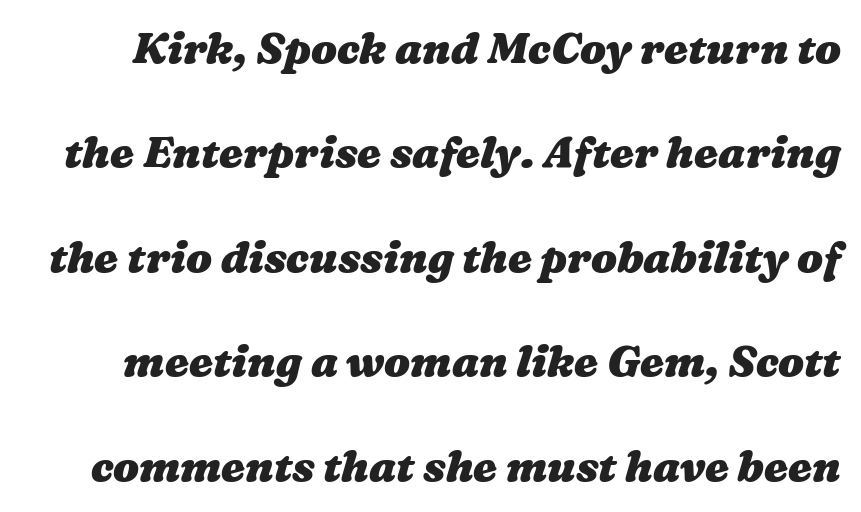
Q: Is the text bold? A: Yes.
Q: Is the text underlined? A: No.
Q: Is the spacing between letters normal or unusually wide? A: Normal.
Q: Is the spacing between lines tight, normal or loose? A: Loose.
Q: Width (condensed, normal, or wide)? A: Wide.
Q: Stroke contrast? A: Medium.
Q: x-height? A: Medium.
Q: Monospaced? A: No.
